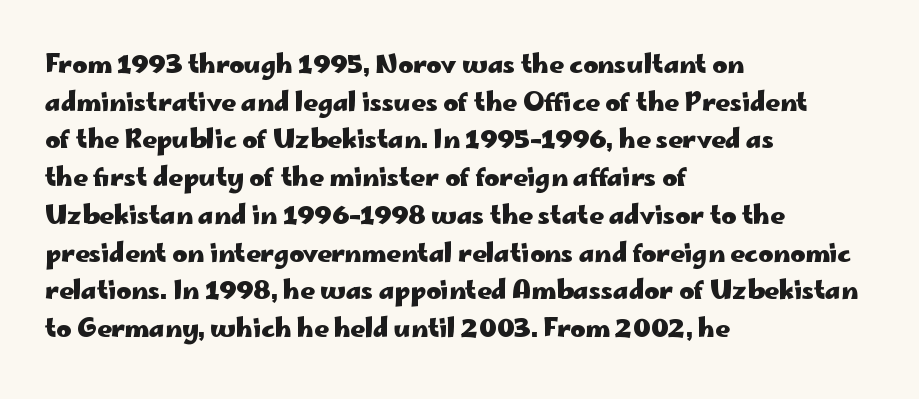
The image shows 25 px bold type, upright; set left-aligned, normal line spacing (1.51x), normal letter spacing, not underlined.
